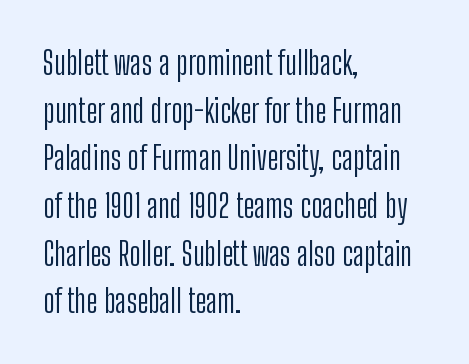
The image shows 32 px light, condensed sans-serif type, upright; set left-aligned, normal line spacing (1.49x), normal letter spacing, not underlined; low stroke contrast and a medium x-height.
